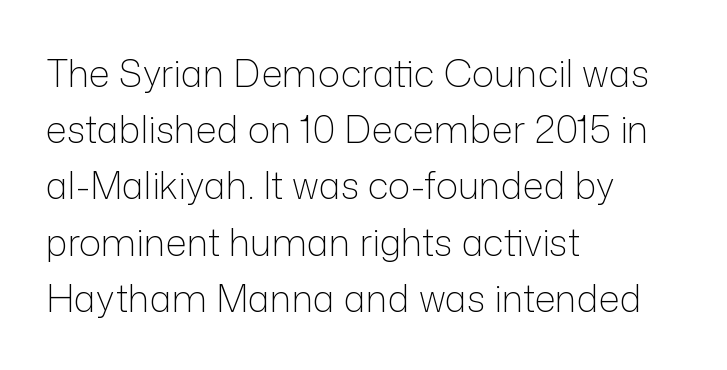
The image shows 37 px light sans-serif type, upright; set left-aligned, normal line spacing (1.52x), normal letter spacing, not underlined; low stroke contrast and a medium x-height.
